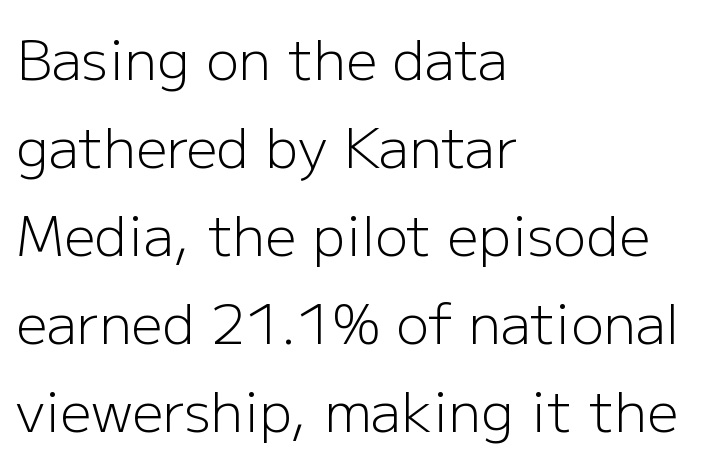
Honestly, the letter spacing is just normal — you wouldn't notice it. The font family rendered here belongs to the sans-serif group. You could not count columns in this text — the font is proportionally spaced. The baseline area is clear. Summary of vertical rhythm: regular, with standard interline spacing.
